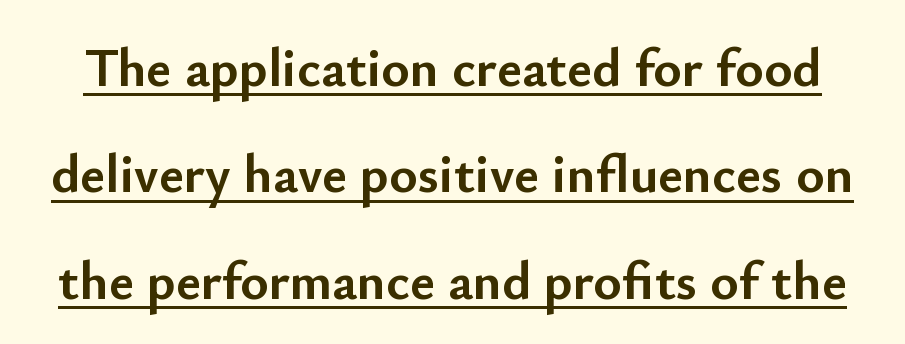
{"serif": "no", "italic": "no", "bold": "yes", "weight": "semibold", "width": "normal", "stroke_contrast": "low", "x_height": "small", "monospaced": "no", "underline": "yes", "line_spacing": "loose", "line_spacing_ratio": 1.97, "letter_spacing": "normal", "letter_spacing_em": 0.0, "glyph_px": 54}
